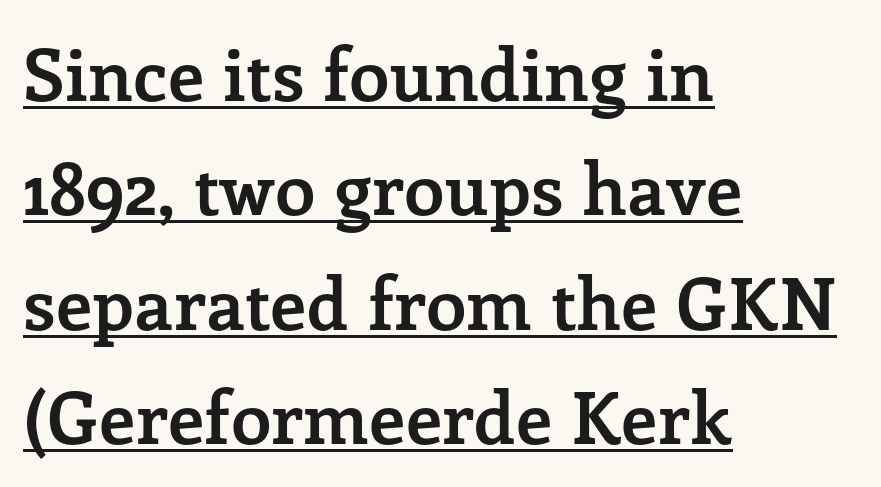
The image shows 72 px semibold serif type, upright; set left-aligned, normal line spacing (1.59x), normal letter spacing, underlined; low stroke contrast and a medium x-height.
